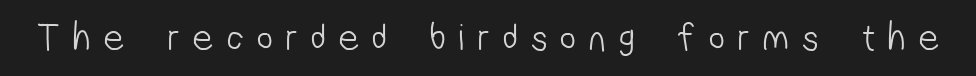
Compared with a typical body face, this is equally light or lighter still. Glance below the letters and you will spot only blank space. There is plenty of visible air inserted between adjacent glyphs. Are there feet on the stems? There aren't — it's a sans. A typesetter would call this proportional, since set widths differ per character.
